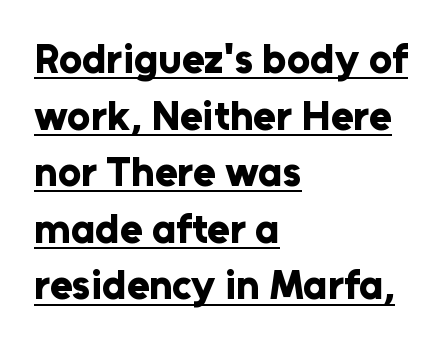
Type style note: lacks serifs. Notice how the stems are strictly vertical — no italics here. The leading is moderate, giving the passage an even texture. Here the designer chose a conventional face with non-uniform glyph widths. The passage shown has conventional tracking throughout. Is the block centered? No — it sits flush against the left margin.
